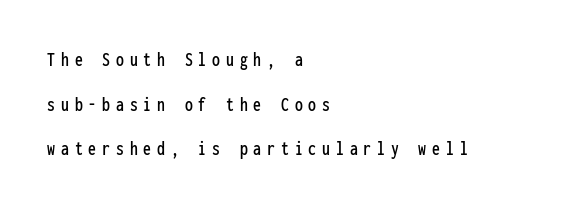
The space beneath each line is pristine and unruled. A typesetter would call this leading open, well beyond the default. Between one letter and the next there's a generous, obvious gap. Italic? Not at all — the glyphs are vertical.
